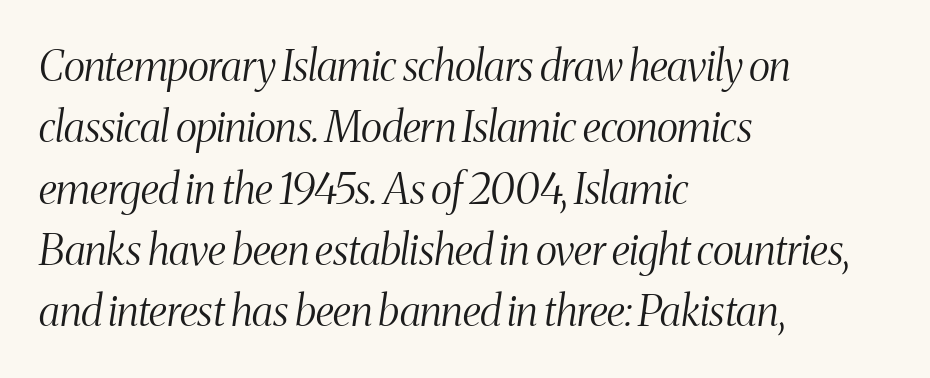
Q: Is the text bold? A: No.
Q: Is the text italic (slanted)? A: Yes, it leans right by about 8 degrees.
Q: Is the typeface a serif or a sans-serif typeface? A: Serif.
Q: Is the text underlined? A: No.
Q: How is the paragraph aligned? A: Left-aligned.
Q: Is the spacing between letters normal or unusually wide? A: Normal.
Q: Is the spacing between lines tight, normal or loose? A: Normal.
Q: Width (condensed, normal, or wide)? A: Condensed.
Q: Stroke contrast? A: Medium.
Q: x-height? A: Medium.
Q: Monospaced? A: No.
